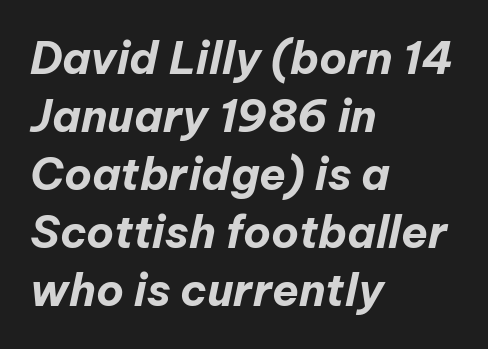
On the weight axis this lands at bold, roughly 700. The passage is arranged the way most books set body copy — flush left. This sample has the flowing, uneven cadence of proportional lettering. There's an unmistakable incline to the writing here. Summary of vertical rhythm: regular, with standard interline spacing.
